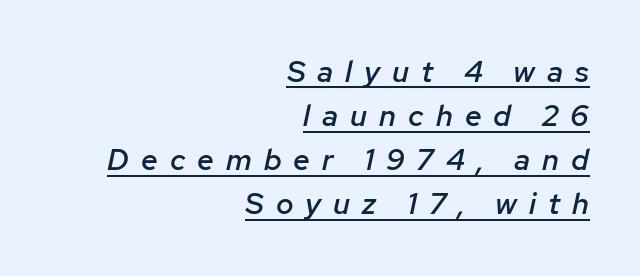
{"italic": "yes", "lean": "right", "slant_degrees": 12, "bold": "semi", "weight": "semibold", "width": "normal", "stroke_contrast": "low", "x_height": "medium", "monospaced": "no", "underline": "yes", "align": "right", "line_spacing": "normal", "line_spacing_ratio": 1.47, "letter_spacing": "wide", "letter_spacing_em": 0.4, "glyph_px": 30}
